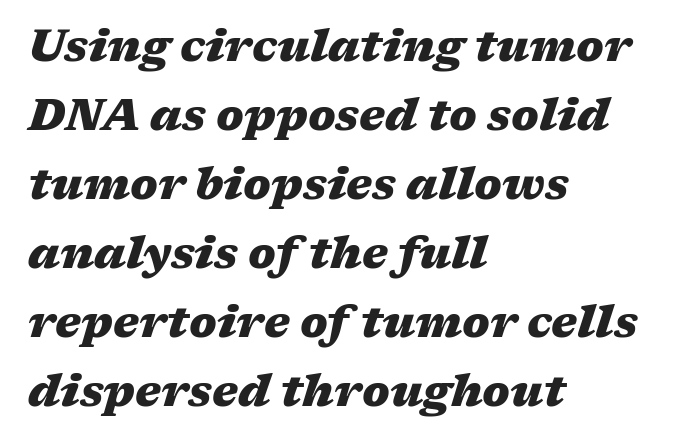
Q: Is the text bold? A: Yes.
Q: Is the text italic (slanted)? A: Yes, it leans right by about 17 degrees.
Q: Is the text underlined? A: No.
Q: How is the paragraph aligned? A: Left-aligned.
Q: Is the spacing between letters normal or unusually wide? A: Normal.
Q: Is the spacing between lines tight, normal or loose? A: Normal.
Q: Width (condensed, normal, or wide)? A: Wide.
Q: Stroke contrast? A: Medium.
Q: x-height? A: Medium.
Q: Monospaced? A: No.
